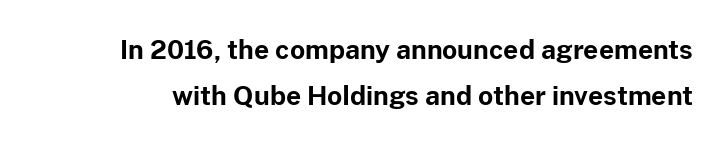
This rendering leaves character spacing at its baseline value. The area under the type is left untouched. Upright lettering throughout. The characters look thick and weighty, a clear bold.
